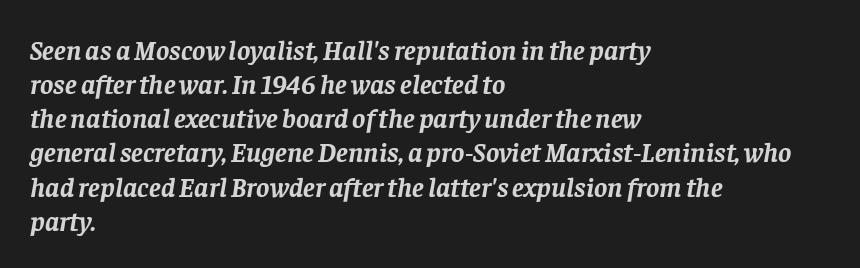
Strokes here are thick enough to call this a true bold. Honestly, there is no underline to notice here at all. In terms of letterform style, serifs are clearly present. Line starts are locked; line ends wander. These lines are rendered in a variable-pitch font.
